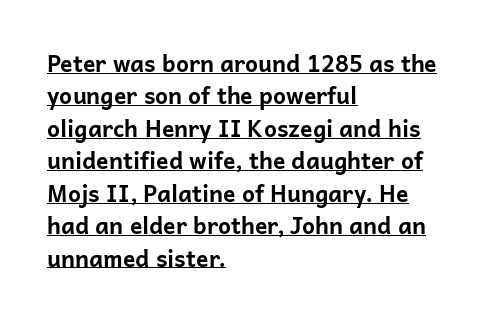
The image shows 23 px bold type, upright; set left-aligned, normal line spacing (1.41x), normal letter spacing, underlined.
